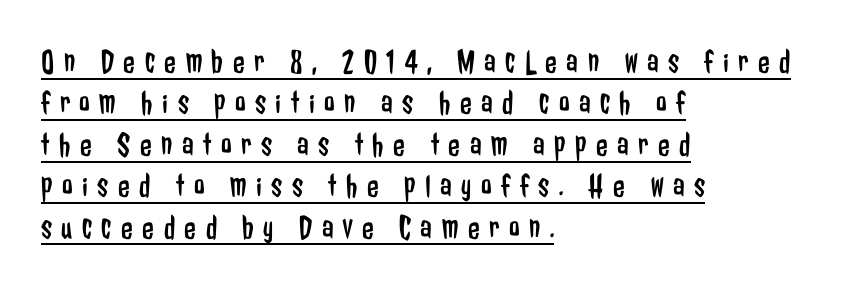
The image shows 34 px regular-weight, condensed sans-serif type, upright; set left-aligned, line spacing 1.22x, unusually wide letter spacing (+0.28 em), underlined; low stroke contrast and a medium x-height.
